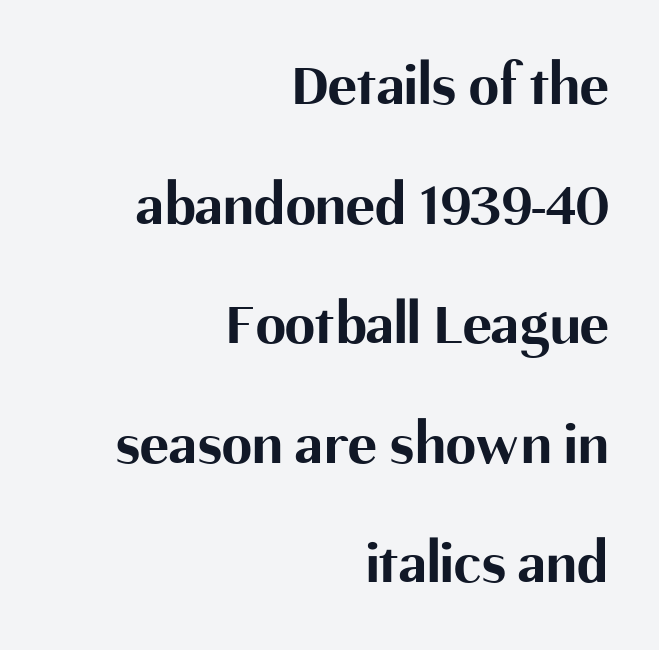
{"serif": "no", "italic": "no", "bold": "yes", "weight": "bold", "width": "normal", "stroke_contrast": "medium", "x_height": "medium", "monospaced": "no", "underline": "no", "align": "right", "line_spacing": "loose", "line_spacing_ratio": 1.96, "letter_spacing": "normal", "letter_spacing_em": 0.0, "glyph_px": 61}
